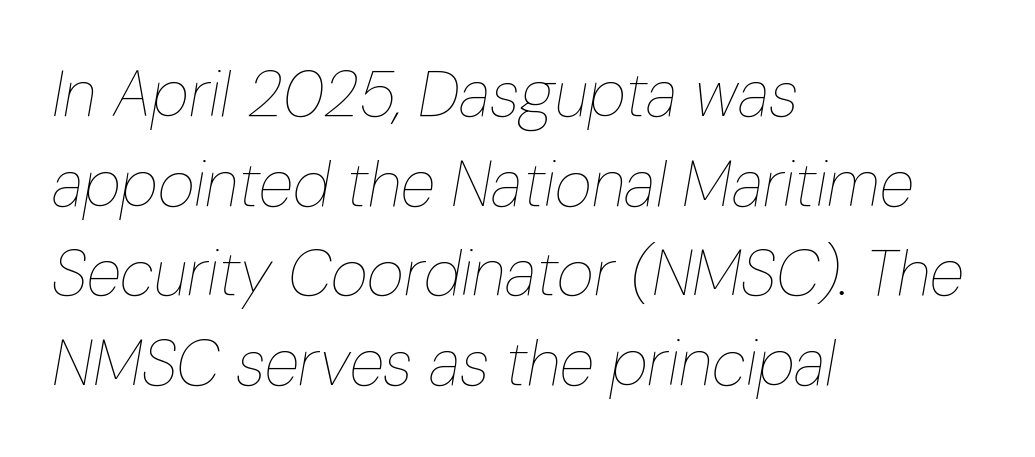
The image shows 64 px thin, condensed type, italic (leaning right); set left-aligned, normal line spacing (1.4x), normal letter spacing, not underlined; low stroke contrast and a medium x-height.
